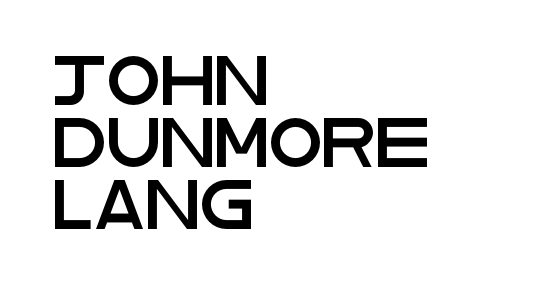
The image shows 49 px wide sans-serif type, upright; set left-aligned, normal line spacing (1.27x), normal letter spacing, not underlined; low stroke contrast and a large x-height.
